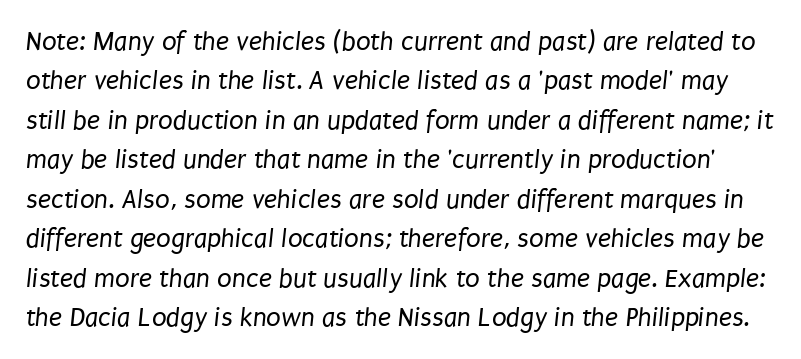
The image shows 27 px text type; set normal line spacing (1.46x), normal letter spacing, not underlined.
